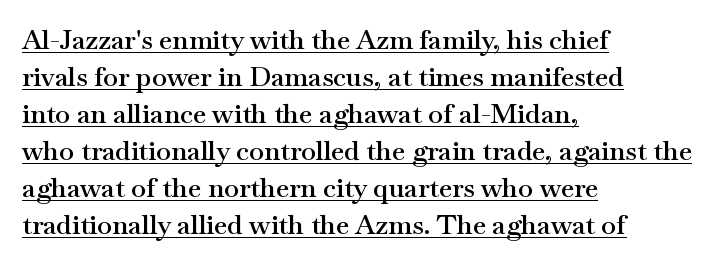
Q: Is the text bold? A: Semi-bold.
Q: Is the text italic (slanted)? A: No, it is upright.
Q: Is the text underlined? A: Yes.
Q: How is the paragraph aligned? A: Left-aligned.
Q: Is the spacing between letters normal or unusually wide? A: Normal.
Q: Is the spacing between lines tight, normal or loose? A: Normal.
